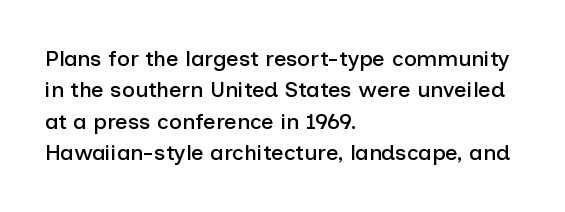
Q: Is the text italic (slanted)? A: No, it is upright.
Q: Is the text underlined? A: No.
Q: How is the paragraph aligned? A: Left-aligned.
Q: Is the spacing between letters normal or unusually wide? A: Normal.
Q: Is the spacing between lines tight, normal or loose? A: Normal.
